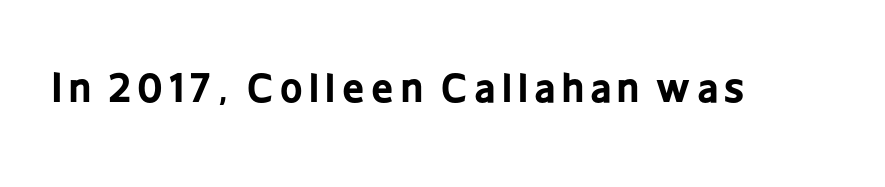
Q: Is the text bold? A: Yes.
Q: Is the text italic (slanted)? A: No, it is upright.
Q: Is the typeface a serif or a sans-serif typeface? A: Sans-serif.
Q: Is the text underlined? A: No.
Q: Width (condensed, normal, or wide)? A: Condensed.
Q: Stroke contrast? A: Low.
Q: x-height? A: Medium.
Q: Monospaced? A: No.
